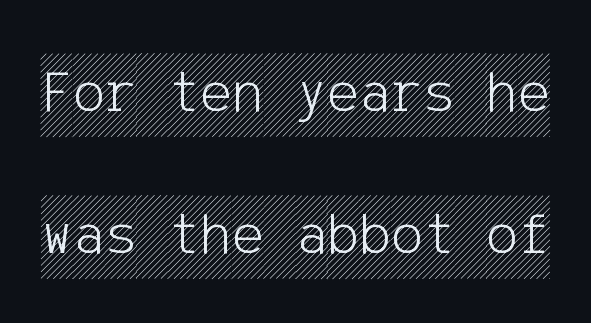
{"italic": "no", "width": "condensed", "x_height": "large", "underline": "no", "line_spacing": "loose", "line_spacing_ratio": 2.37, "letter_spacing": "normal", "letter_spacing_em": 0.0, "glyph_px": 60}
